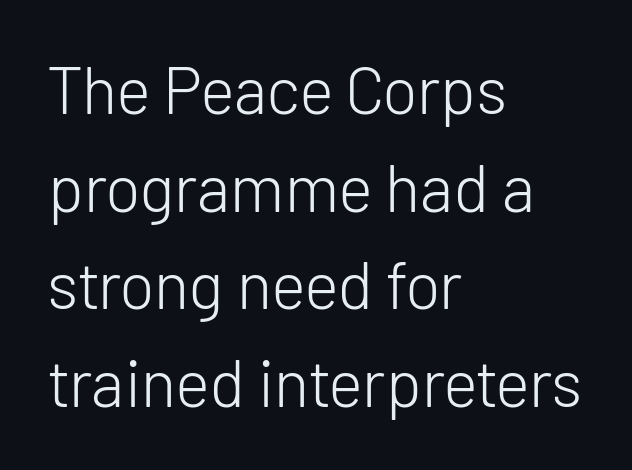
{"serif": "no", "italic": "no", "bold": "no", "weight": "light", "width": "normal", "stroke_contrast": "low", "x_height": "medium", "monospaced": "no", "underline": "no", "align": "left", "line_spacing": "normal", "line_spacing_ratio": 1.48, "letter_spacing": "normal", "letter_spacing_em": 0.0, "glyph_px": 66}
